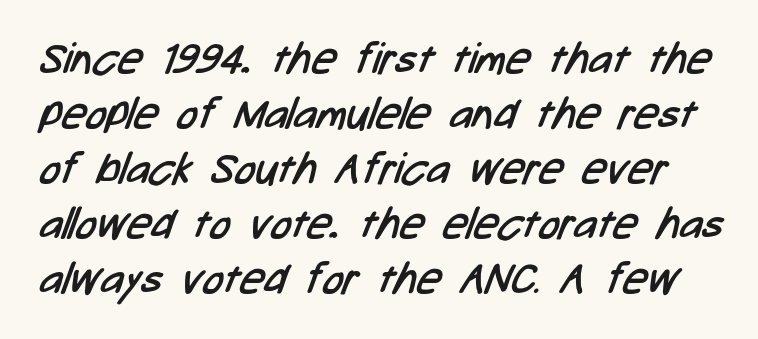
{"serif": "no", "bold": "no", "weight": "regular", "width": "condensed", "stroke_contrast": "low", "x_height": "medium", "monospaced": "no", "underline": "no", "line_spacing": "normal", "line_spacing_ratio": 1.28, "letter_spacing": "normal", "letter_spacing_em": 0.0, "glyph_px": 43}
